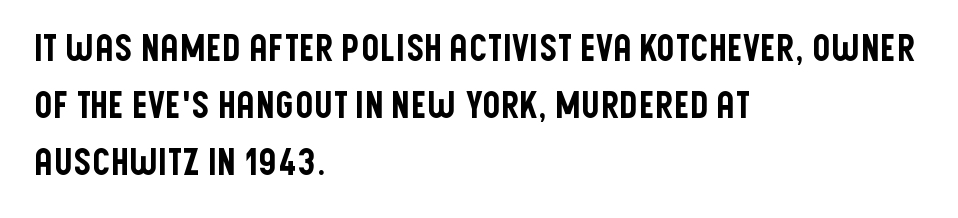
{"serif": "no", "italic": "no", "width": "condensed", "stroke_contrast": "low", "x_height": "large", "monospaced": "no", "underline": "no", "align": "left", "line_spacing": "normal", "line_spacing_ratio": 1.58, "letter_spacing": "normal", "letter_spacing_em": 0.0, "glyph_px": 36}
